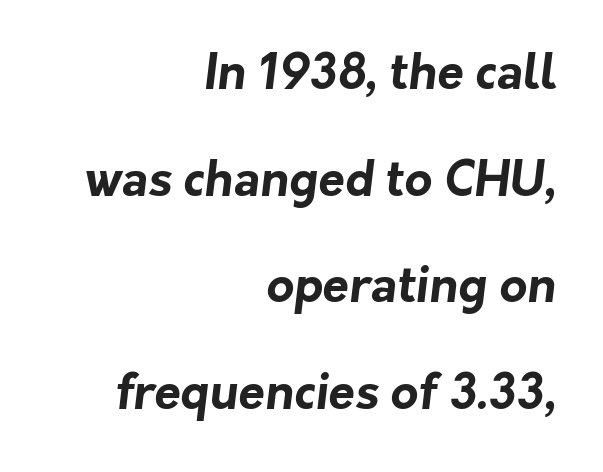
Type without underlining. This rendering employs a face without finishing strokes, i.e., a sans-serif. This sample has the flowing, uneven cadence of proportional lettering. The gaps between neighbouring characters are ordinary and unremarkable.
